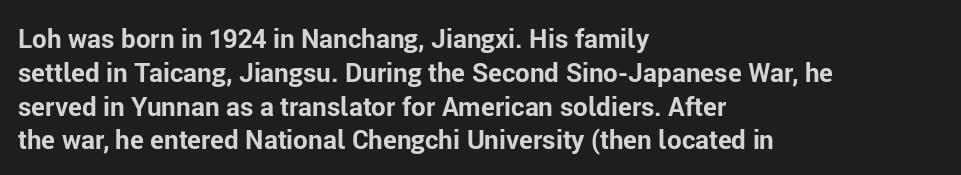
The image shows 26 px bold type, upright; set left-aligned, normal line spacing (1.3x), normal letter spacing, not underlined.
